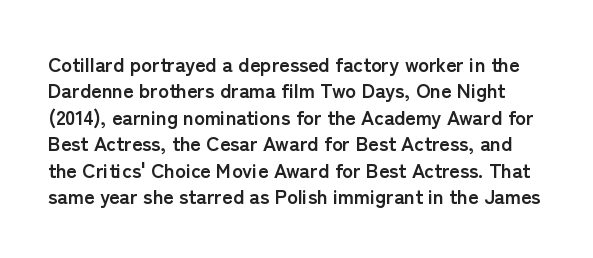
Between one letter and the next there's only the usual sliver of space. The zone under the glyphs is completely vacant. Italic: no, the glyphs are upright roman. Leading matches the norm, producing a regular column.
